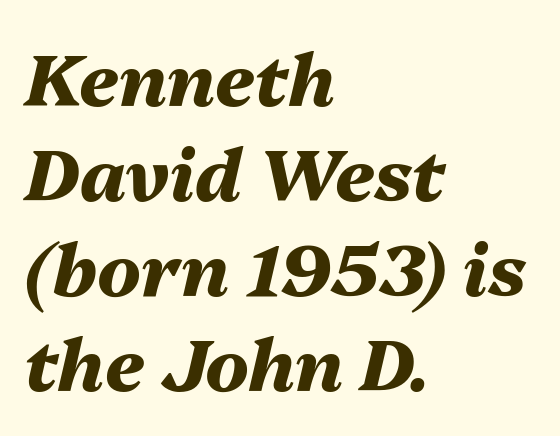
{"italic": "yes", "lean": "right", "slant_degrees": 13, "bold": "yes", "weight": "heavy", "width": "normal", "stroke_contrast": "medium", "x_height": "medium", "monospaced": "no", "underline": "no", "align": "left", "line_spacing": "normal", "line_spacing_ratio": 1.32, "letter_spacing": "normal", "letter_spacing_em": 0.0, "glyph_px": 72}
